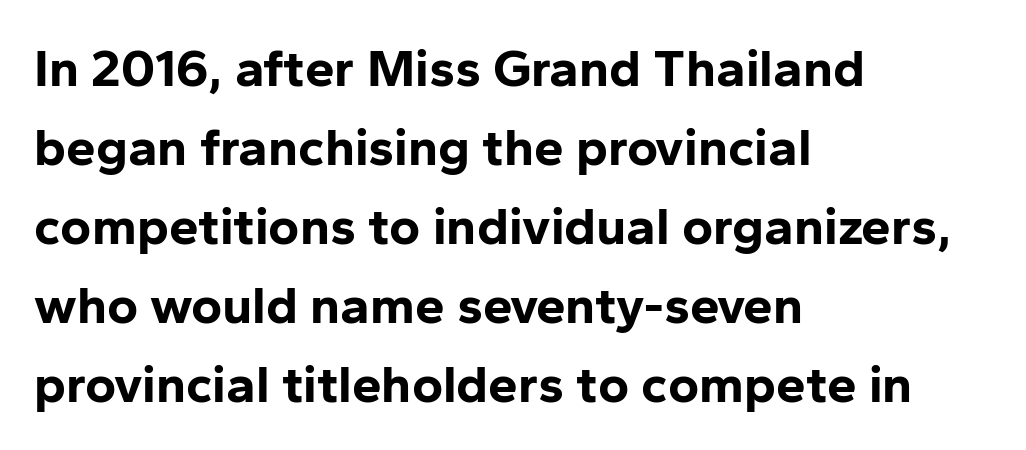
{"serif": "no", "italic": "no", "bold": "yes", "weight": "bold", "width": "normal", "stroke_contrast": "low", "x_height": "medium", "monospaced": "no", "underline": "no", "align": "left", "line_spacing": "normal", "line_spacing_ratio": 1.49, "letter_spacing": "normal", "letter_spacing_em": 0.0, "glyph_px": 53}
